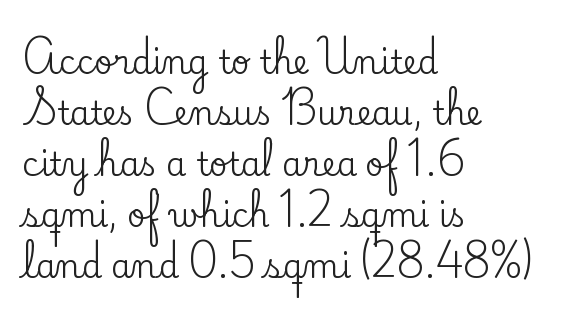
{"serif": "yes", "italic": "no", "width": "normal", "stroke_contrast": "low", "x_height": "small", "monospaced": "no", "underline": "no", "align": "left", "line_spacing": "normal", "line_spacing_ratio": 1.59, "letter_spacing": "normal", "letter_spacing_em": 0.0, "glyph_px": 32}
